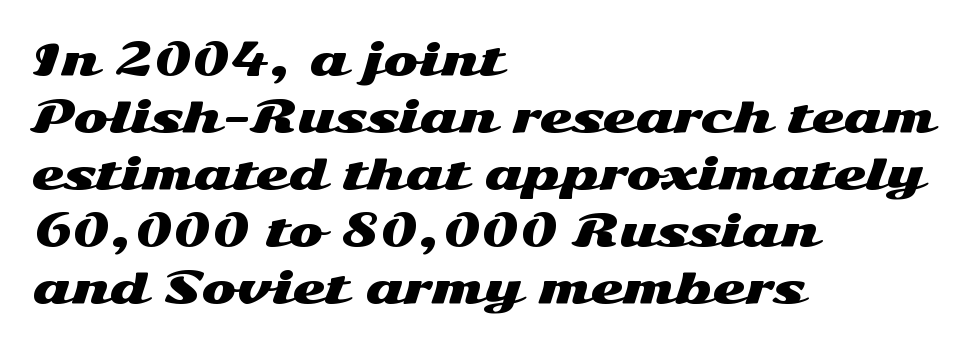
Successive baselines arrive at the customary interval. These lines stack with their left ends in a neat column. Unmarked baselines from the first word to the last. The letters sit at their default tracking, neither squeezed nor spread.
